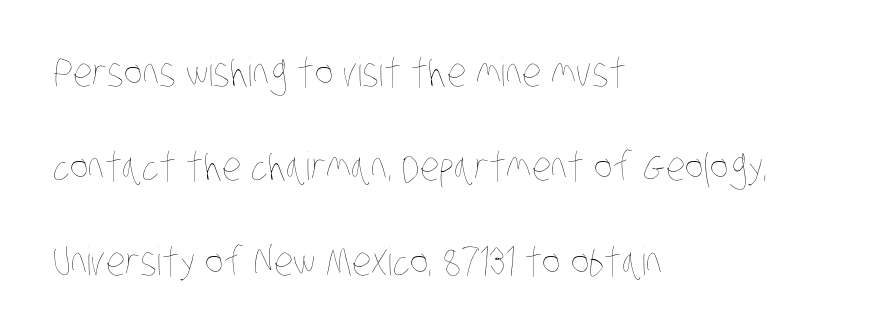
{"bold": "no", "weight": "thin", "width": "condensed", "stroke_contrast": "low", "x_height": "large", "monospaced": "no", "underline": "no", "align": "left", "line_spacing": "loose", "line_spacing_ratio": 2.42, "letter_spacing": "normal", "letter_spacing_em": 0.0, "glyph_px": 39}
